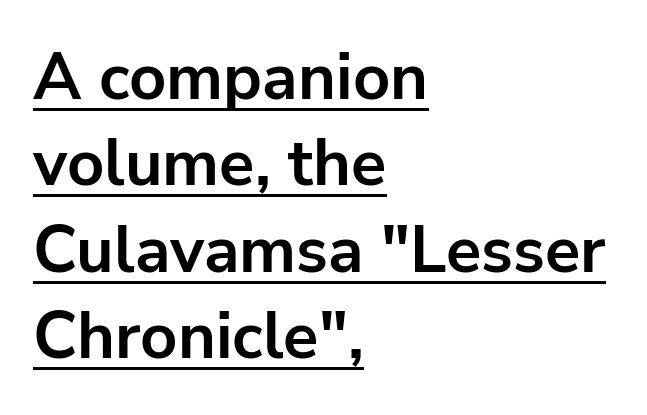
{"serif": "no", "italic": "no", "bold": "yes", "weight": "bold", "width": "normal", "stroke_contrast": "low", "x_height": "medium", "monospaced": "no", "underline": "yes", "align": "left", "line_spacing": "normal", "line_spacing_ratio": 1.33, "letter_spacing": "normal", "letter_spacing_em": 0.0, "glyph_px": 65}
